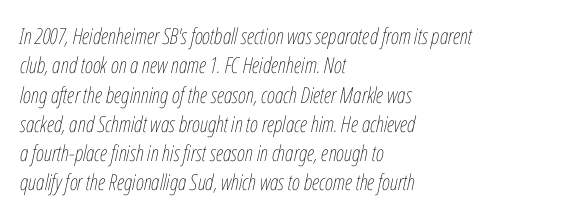
{"italic": "yes", "lean": "right", "slant_degrees": 12, "bold": "no", "underline": "no", "align": "left", "line_spacing": "normal", "line_spacing_ratio": 1.33, "letter_spacing": "normal", "letter_spacing_em": 0.0, "glyph_px": 22}
